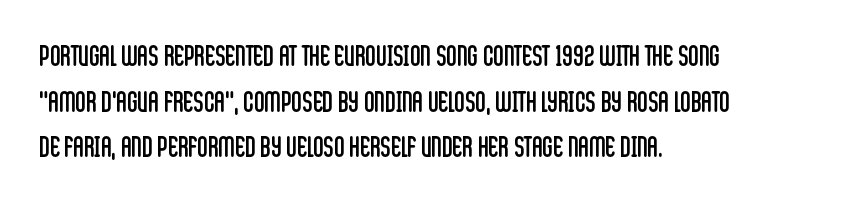
{"serif": "no", "italic": "no", "bold": "no", "weight": "regular", "width": "condensed", "stroke_contrast": "low", "x_height": "large", "monospaced": "no", "underline": "no", "align": "left", "line_spacing": "normal", "line_spacing_ratio": 1.57, "letter_spacing": "normal", "letter_spacing_em": 0.0, "glyph_px": 29}
